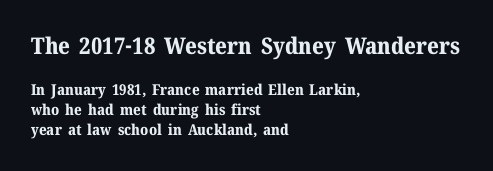
The image shows 23 px bold type, upright; set left-aligned, normal line spacing (1.33x), normal letter spacing, not underlined; the first (top) block is 1.53x larger.
